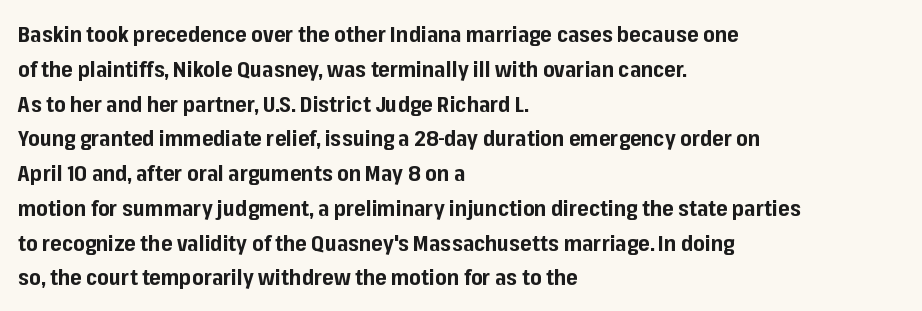
Q: Is the text bold? A: Yes.
Q: Is the text italic (slanted)? A: No, it is upright.
Q: Is the text underlined? A: No.
Q: How is the paragraph aligned? A: Left-aligned.
Q: Is the spacing between letters normal or unusually wide? A: Normal.
Q: Is the spacing between lines tight, normal or loose? A: Normal.
